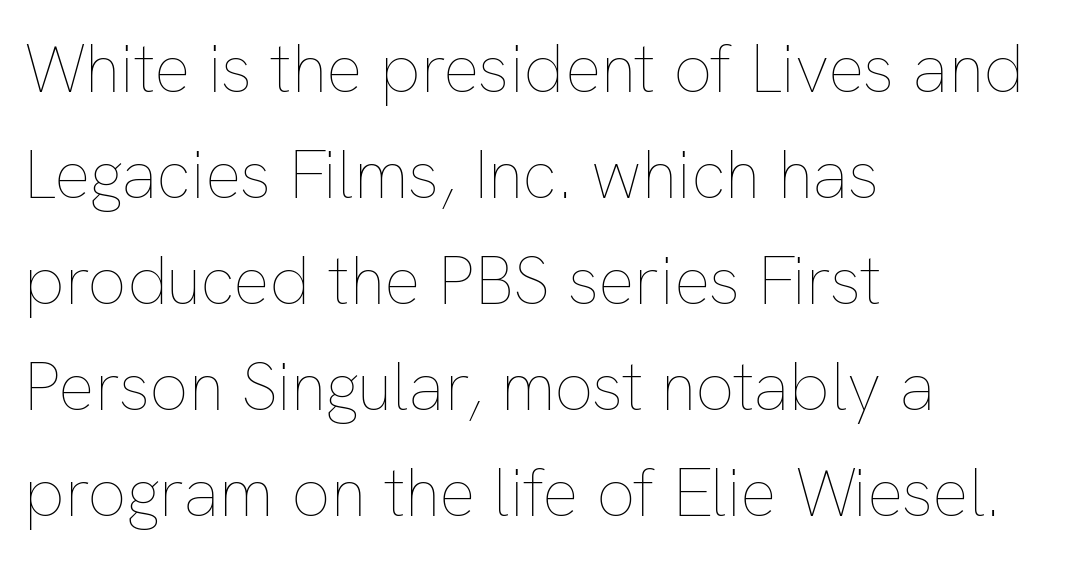
The image shows 68 px thin type, upright; set left-aligned, normal line spacing (1.56x), normal letter spacing, not underlined; low stroke contrast and a medium x-height.
